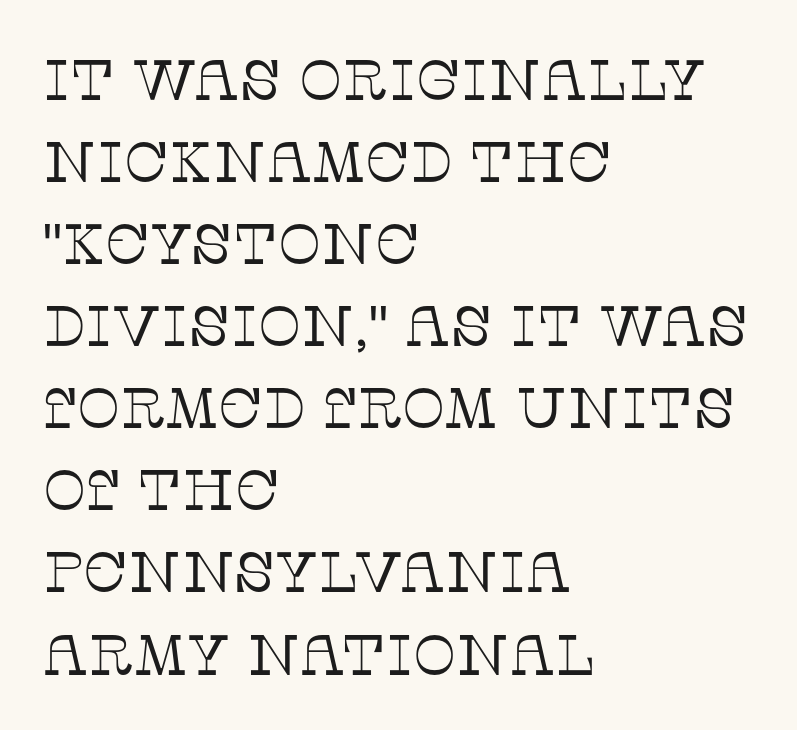
The area under the type is left untouched. The compositor pushed each line to the left boundary. Characters follow at the spacing the type designer built in. Each new line begins a customary step beneath the previous one. This is serif lettering, the kind often seen in printed books. The lettering stays uniformly vertical, giving the passage a roman look.
